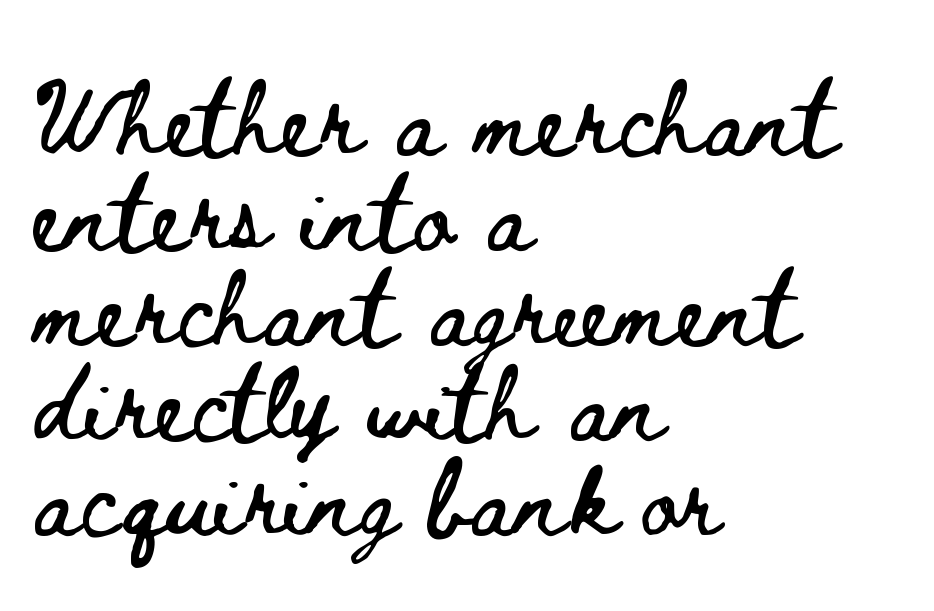
Q: Is the text underlined? A: No.
Q: How is the paragraph aligned? A: Left-aligned.
Q: Is the spacing between letters normal or unusually wide? A: Normal.
Q: Is the spacing between lines tight, normal or loose? A: Normal.
Q: Width (condensed, normal, or wide)? A: Wide.
Q: Stroke contrast? A: Low.
Q: x-height? A: Small.
Q: Monospaced? A: No.
